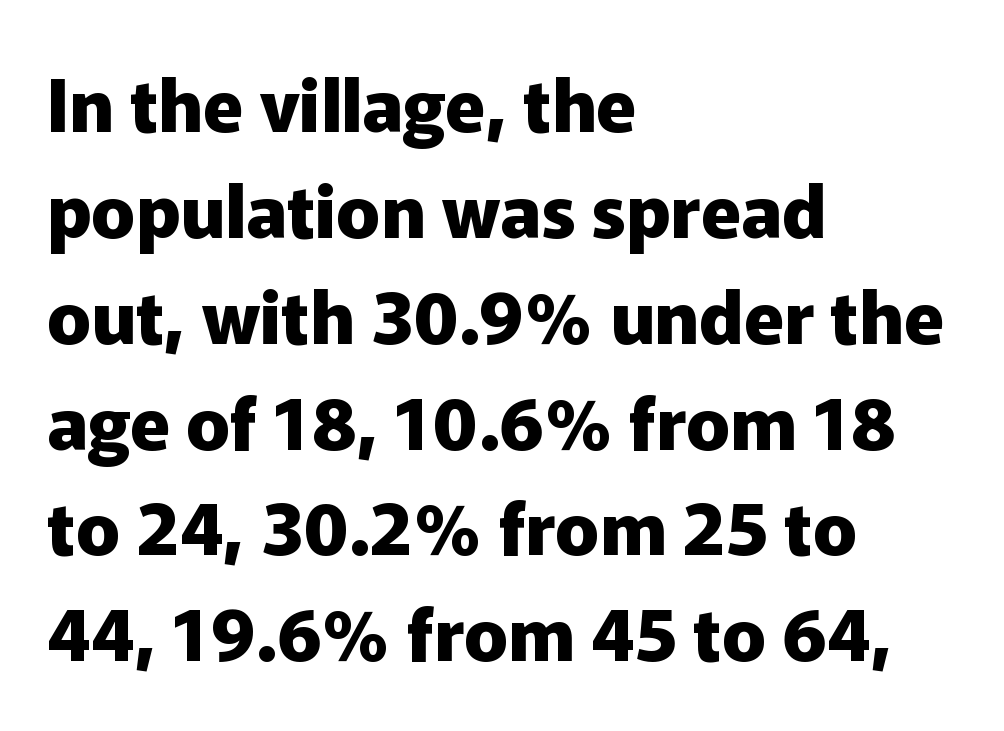
Q: Is the text bold? A: Yes.
Q: Is the text italic (slanted)? A: No, it is upright.
Q: Is the typeface a serif or a sans-serif typeface? A: Sans-serif.
Q: Is the text underlined? A: No.
Q: How is the paragraph aligned? A: Left-aligned.
Q: Is the spacing between letters normal or unusually wide? A: Normal.
Q: Is the spacing between lines tight, normal or loose? A: Normal.
Q: Width (condensed, normal, or wide)? A: Normal.
Q: Stroke contrast? A: Low.
Q: x-height? A: Medium.
Q: Monospaced? A: No.
